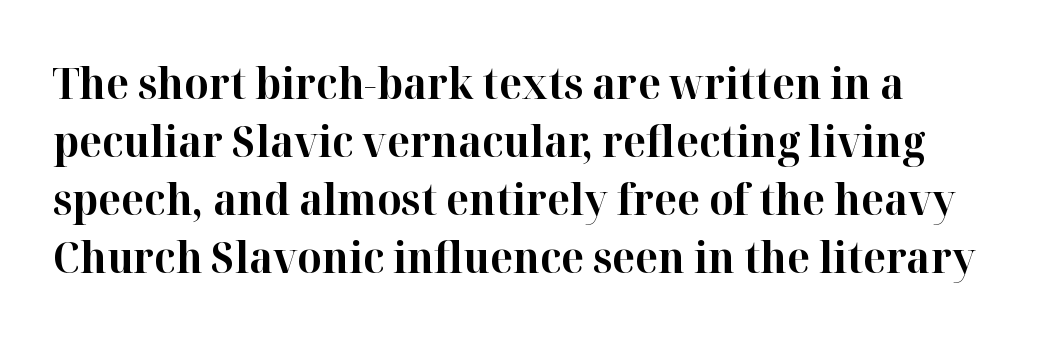
{"serif": "yes", "italic": "no", "bold": "yes", "weight": "bold", "width": "normal", "stroke_contrast": "high", "x_height": "medium", "monospaced": "no", "underline": "no", "line_spacing": "normal", "line_spacing_ratio": 1.35, "letter_spacing": "normal", "letter_spacing_em": 0.0, "glyph_px": 43}
